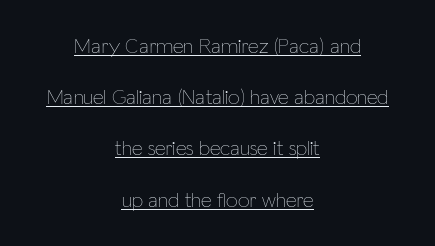
Q: Is the text bold? A: No.
Q: Is the text italic (slanted)? A: No, it is upright.
Q: Is the text underlined? A: Yes.
Q: How is the paragraph aligned? A: Centered.
Q: Is the spacing between letters normal or unusually wide? A: Normal.
Q: Is the spacing between lines tight, normal or loose? A: Loose.
